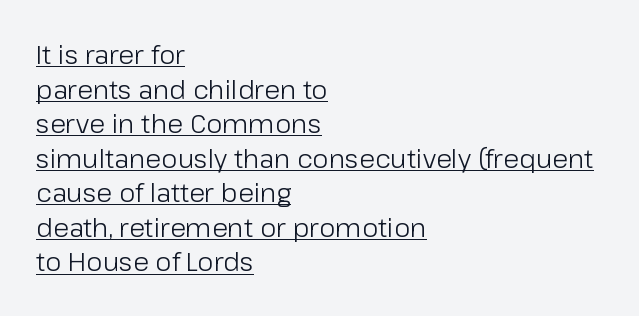
The image shows 26 px text type, upright; set left-aligned, normal line spacing (1.33x), normal letter spacing, underlined.
